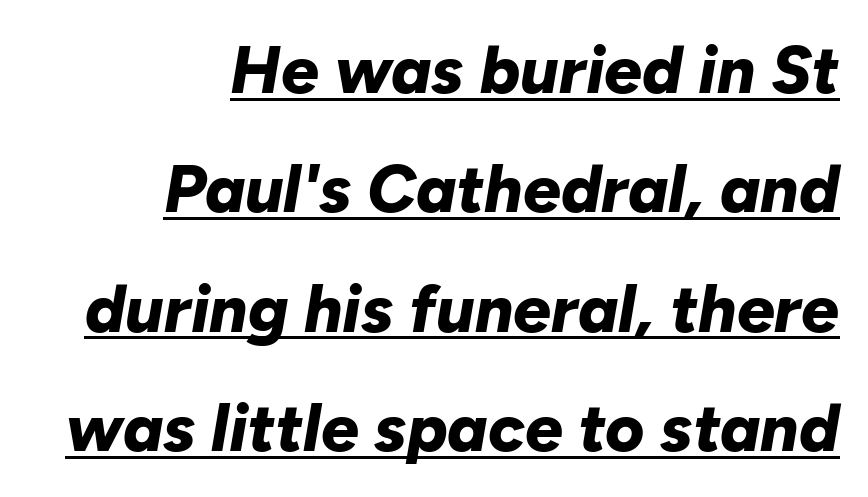
The image shows 67 px bold type, italic (leaning right); set right-aligned, line spacing 1.78x, normal letter spacing, underlined; low stroke contrast and a medium x-height.
